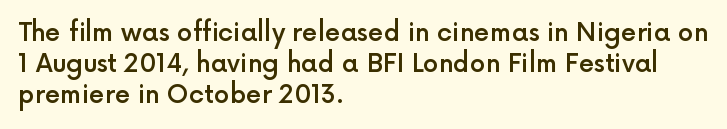
A classic flush-left, rag-right setting is used for this passage. The face used here is rendered with its standard letterfit. Decoration check: the copy has no underline. Caption: semibold face, moderately heavy strokes. Quick note: not italic, upright.
